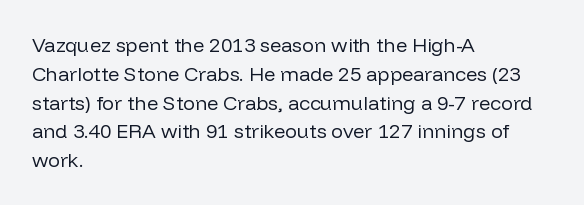
Vertical strokes here are truly vertical. The typesetting does not lean heavy: it is not bold. These lines keep a tight, regular rhythm from letter to letter. Anything drawn beneath the words? Only blank space. The designer left line spacing at the default. Caption: multi-line text, flush left, ragged right.
